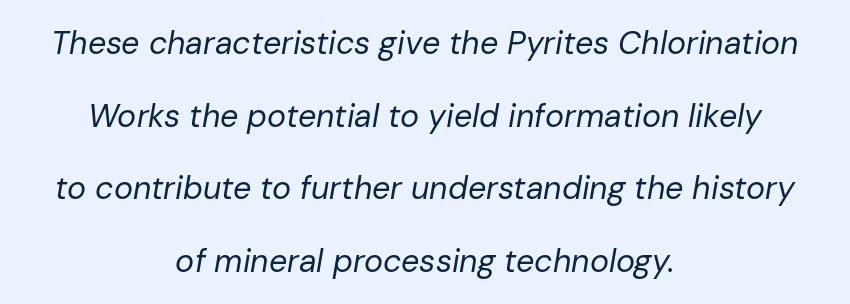
The image shows 32 px regular-weight type, italic (leaning right); set centered, loose line spacing (2.27x), normal letter spacing, not underlined; low stroke contrast and a medium x-height.
